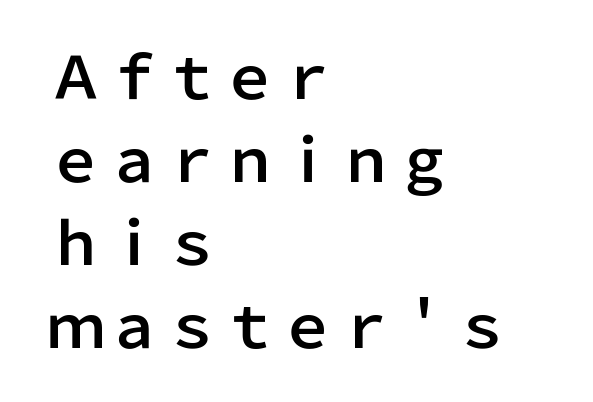
The face used here is a sans, in the tradition of grotesques and geometrics. The lines in this sample share a left origin and differ only in where they stop. Note the varied advance widths — an 'i' is clearly narrower than an 'm'. The lettering stays uniformly vertical, giving the passage a roman look. Compared with typical body copy, the letter spacing here is the same. This block has exactly the height ordinary leading produces.
